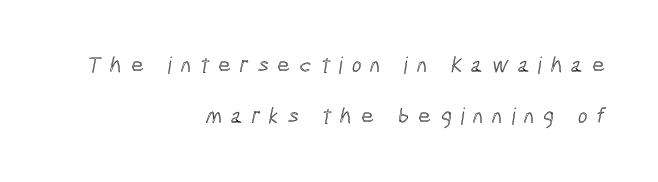
Q: Is the text underlined? A: No.
Q: How is the paragraph aligned? A: Right-aligned.
Q: Is the spacing between letters normal or unusually wide? A: Unusually wide.
Q: Is the spacing between lines tight, normal or loose? A: Loose.
